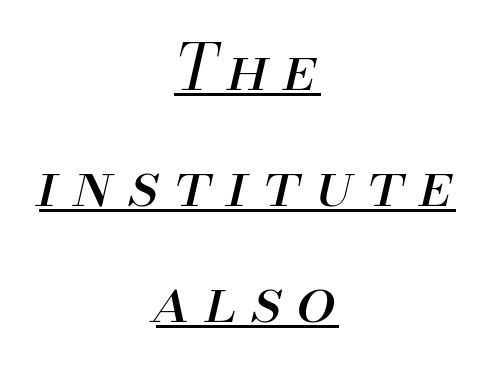
{"italic": "yes", "lean": "right", "slant_degrees": 13, "bold": "no", "weight": "regular", "width": "normal", "stroke_contrast": "medium", "x_height": "small", "monospaced": "no", "underline": "yes", "align": "center", "line_spacing_ratio": 1.84, "letter_spacing": "wide", "letter_spacing_em": 0.23, "glyph_px": 63}
